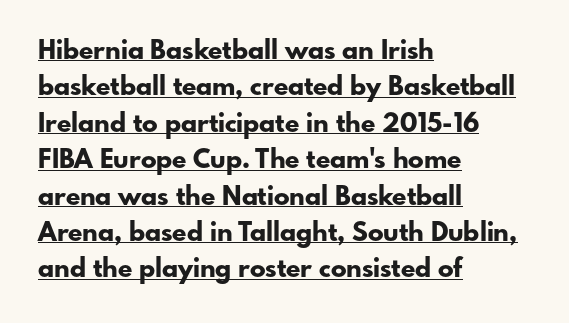
{"italic": "no", "bold": "yes", "underline": "yes", "align": "left", "line_spacing": "normal", "line_spacing_ratio": 1.4, "letter_spacing": "normal", "letter_spacing_em": 0.0, "glyph_px": 26}
